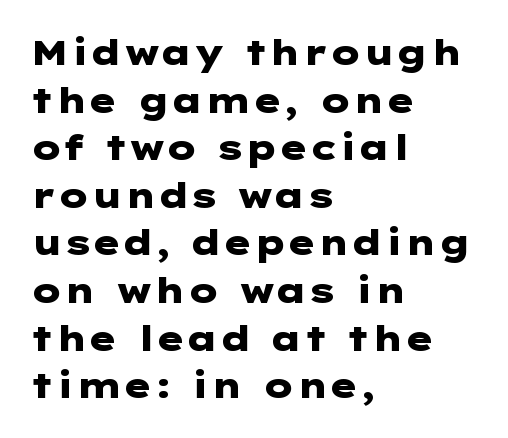
Stroke terminals: plain, sans-serif. The letters are bold, with thick, heavy strokes. How would I describe the line gaps? Plain and ordinary. Unlike italic type, these characters show no tilt at all. Descenders hang freely into open space.
